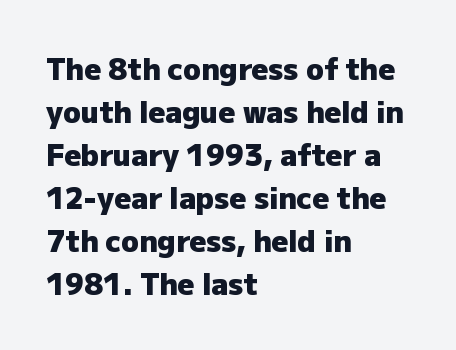
Varying glyph widths throughout — classic text-font behaviour. The glyphs are unaccompanied by any horizontal stroke below them. Horizontally, the lines are justified to the leading edge only. The passage shown has conventional tracking throughout. The line-height multiplier appears to be the usual default. Each letter's strokes conclude bluntly, with no projecting serifs.
